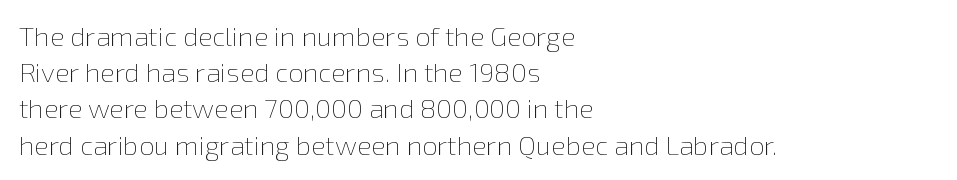
{"italic": "no", "bold": "no", "underline": "no", "align": "left", "line_spacing": "normal", "line_spacing_ratio": 1.34, "letter_spacing": "normal", "letter_spacing_em": 0.0, "glyph_px": 27}
